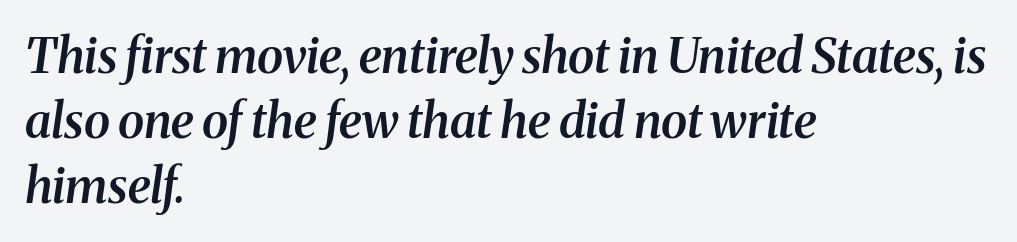
{"serif": "yes", "italic": "yes", "lean": "right", "slant_degrees": 8, "bold": "semi", "weight": "semibold", "width": "normal", "stroke_contrast": "medium", "x_height": "medium", "monospaced": "no", "underline": "no", "align": "left", "line_spacing": "normal", "line_spacing_ratio": 1.35, "letter_spacing": "normal", "letter_spacing_em": 0.0, "glyph_px": 48}
